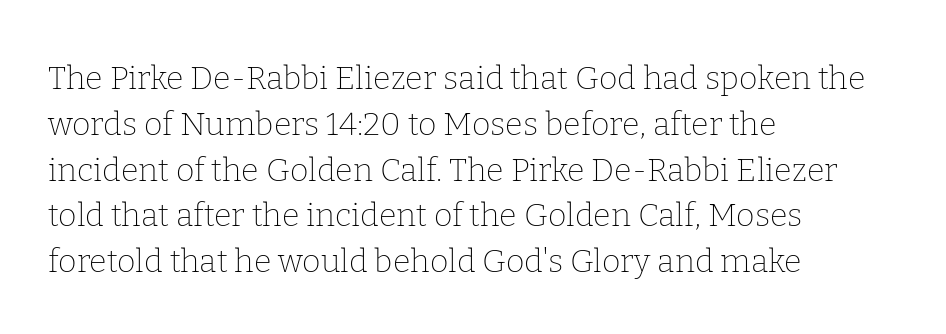
Q: Is the text bold? A: No.
Q: Is the text italic (slanted)? A: No, it is upright.
Q: Is the typeface a serif or a sans-serif typeface? A: Serif.
Q: Is the text underlined? A: No.
Q: How is the paragraph aligned? A: Left-aligned.
Q: Is the spacing between letters normal or unusually wide? A: Normal.
Q: Is the spacing between lines tight, normal or loose? A: Normal.
Q: Width (condensed, normal, or wide)? A: Normal.
Q: Stroke contrast? A: Low.
Q: x-height? A: Medium.
Q: Monospaced? A: No.
